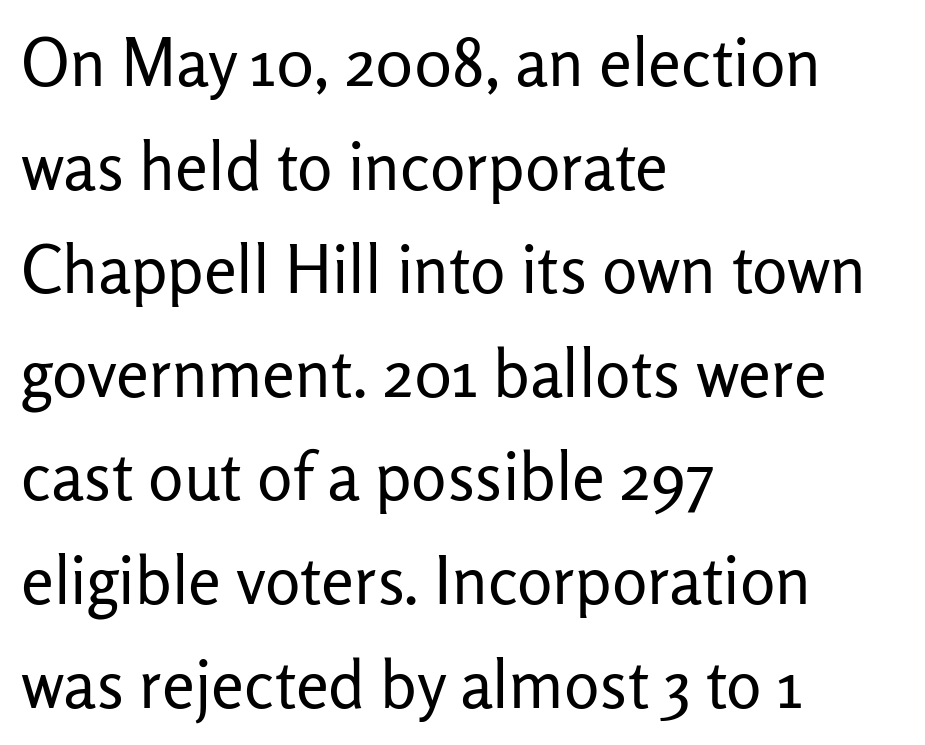
{"serif": "no", "italic": "no", "bold": "no", "weight": "regular", "width": "normal", "stroke_contrast": "low", "x_height": "medium", "monospaced": "no", "underline": "no", "align": "left", "line_spacing": "normal", "line_spacing_ratio": 1.57, "letter_spacing": "normal", "letter_spacing_em": 0.0, "glyph_px": 66}
